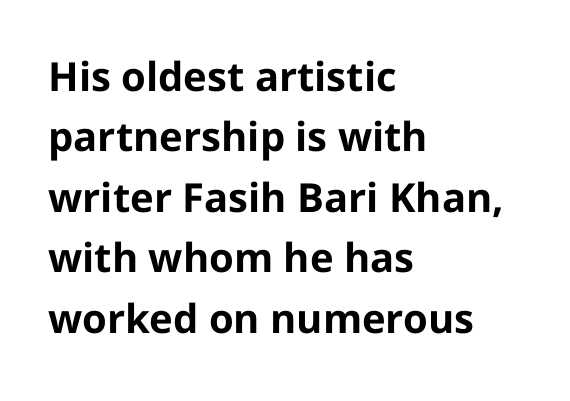
The rendering keeps characters at their native spacing. Thick stems and heavy bowls — unmistakably bold. The rag falls on the right side of this text block. Character widths vary here, with narrow letters taking less room than wide ones.
